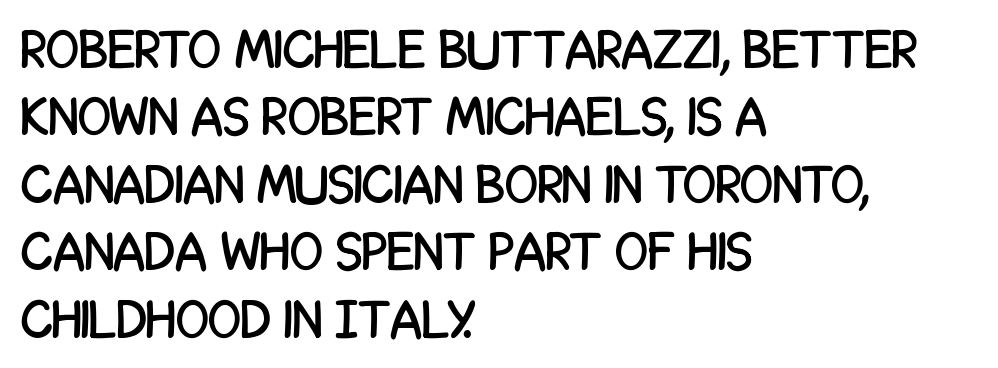
The image shows 54 px condensed sans-serif type, upright; set left-aligned, normal line spacing (1.25x), normal letter spacing, not underlined; low stroke contrast and a large x-height.
